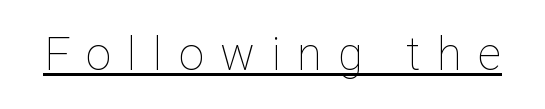
The axis of the letterforms is exactly vertical. Words appear elongated and porous because spacing is wide. Bold? No — there's no thickening of the strokes. Do the characters align in a grid? No, the font is proportional. Each line of the rendering has a horizontal stroke beneath the glyphs.
